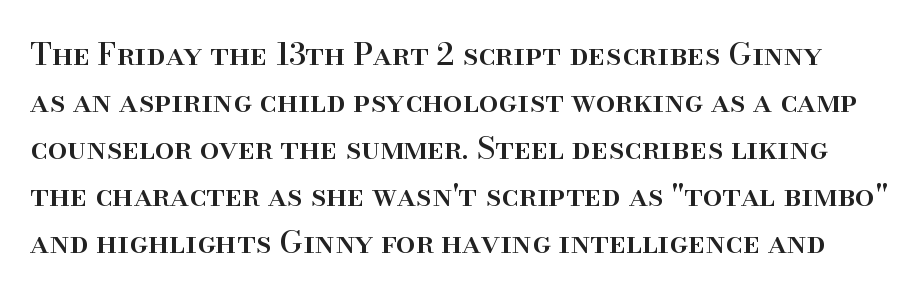
A typesetter would label this face a serif. The passage shown stacks its lines at a standard gap. The passage shown has conventional tracking throughout. Just letters on the line, the space beneath them empty. Is there any slant? The stems are plumb.
